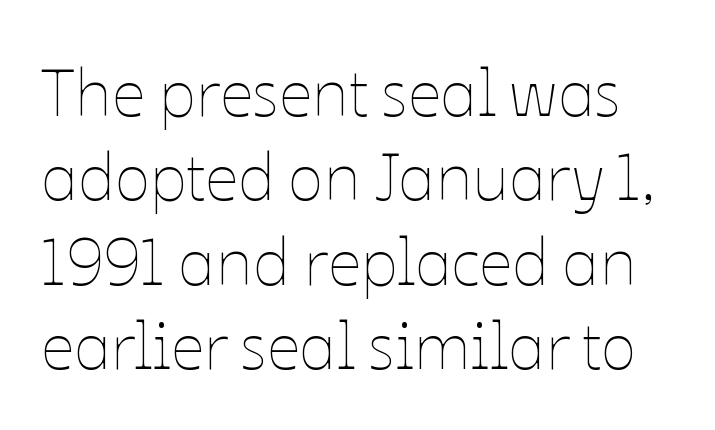
Q: Is the text bold? A: No.
Q: Is the text italic (slanted)? A: No, it is upright.
Q: Is the text underlined? A: No.
Q: Is the spacing between letters normal or unusually wide? A: Normal.
Q: Is the spacing between lines tight, normal or loose? A: Normal.
Q: Width (condensed, normal, or wide)? A: Normal.
Q: Stroke contrast? A: Low.
Q: x-height? A: Medium.
Q: Monospaced? A: No.
